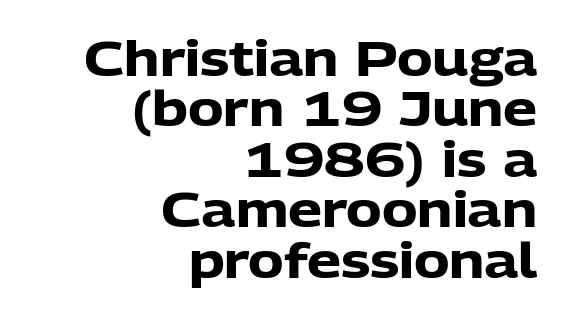
The image shows 48 px heavy sans-serif type, upright; set right-aligned, tight line spacing (1.05x), normal letter spacing, not underlined; low stroke contrast and a medium x-height.
